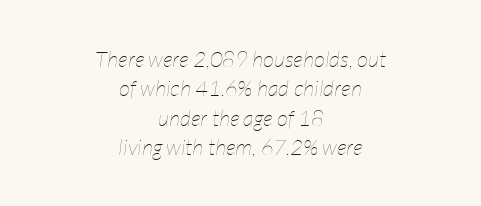
This rendering leaves character spacing at its baseline value. Descenders are the only things crossing below the line. Horizontal alignment here is central, giving a formal, balanced look. The passage shown leans; its letterforms are oblique.
